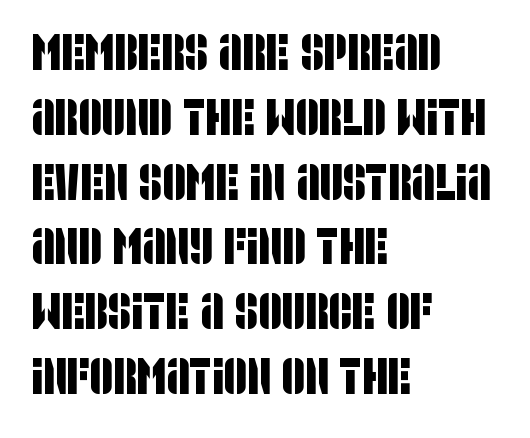
If you measured baseline to baseline, you'd find a middling distance. Look at the tracking — it's just the regular setting, nothing added. Words float on clear page, feet unadorned. The typesetter chose a ragged-right arrangement here. This sample uses a sans-serif face.
